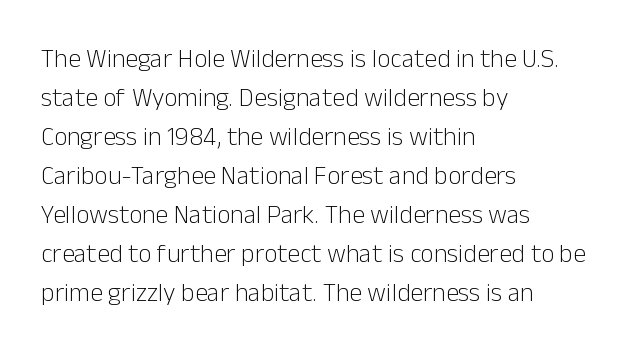
Q: Is the text bold? A: No.
Q: Is the text italic (slanted)? A: No, it is upright.
Q: Is the text underlined? A: No.
Q: How is the paragraph aligned? A: Left-aligned.
Q: Is the spacing between letters normal or unusually wide? A: Normal.
Q: Is the spacing between lines tight, normal or loose? A: Normal.
